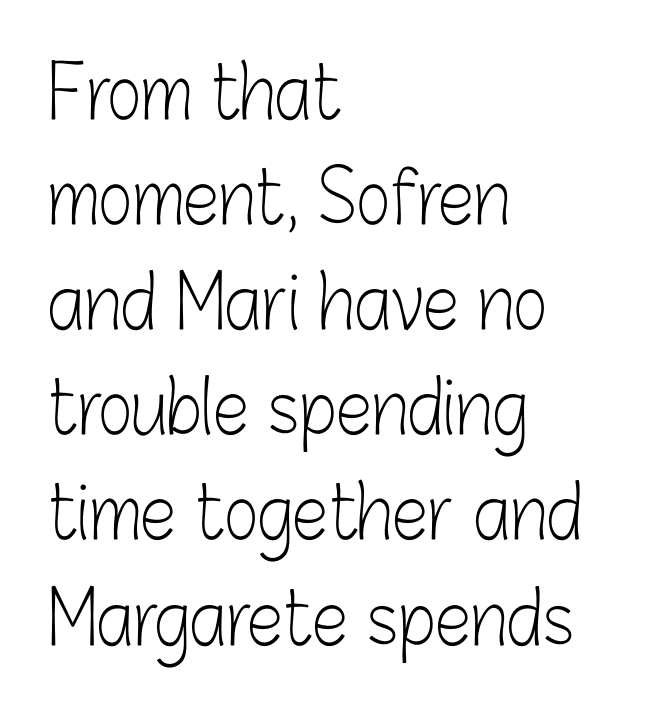
The image shows 73 px light, condensed sans-serif type, upright; set left-aligned, normal line spacing (1.44x), normal letter spacing, not underlined; low stroke contrast and a medium x-height.
